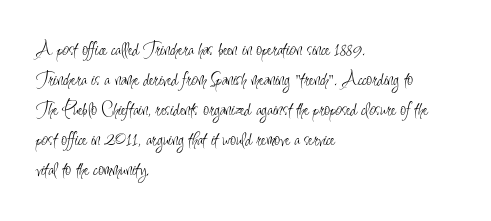
Compared with typical body copy, the letter spacing here is the same. The text block is weighted toward the left margin, trailing off unevenly rightward. The foot of each line stays bare and open. Evenly set lines give the paragraph a standard silhouette. Stroke thickness stays within the range of a standard reading face or lighter.
